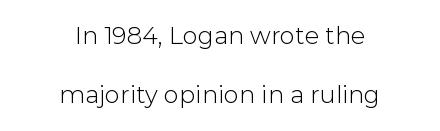
Anything drawn beneath the words? Only blank space. The paragraph has two soft edges and a firm central axis. The axis of the letterforms is exactly vertical. This rendering leaves character spacing at its baseline value. What's the leading like? Stretched, with rows far apart.
